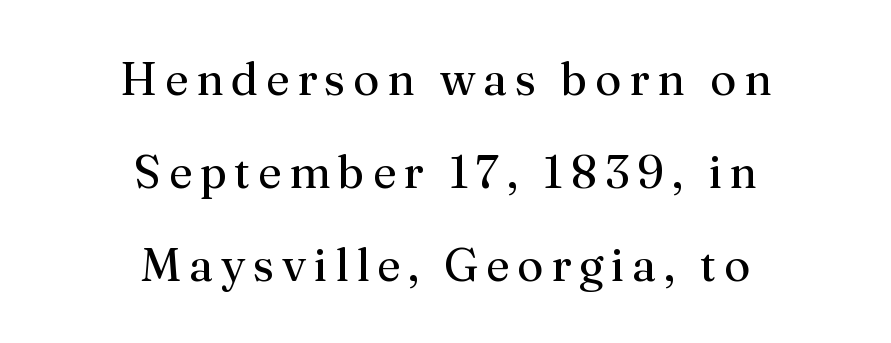
A bare baseline throughout the passage. Interline gaps are noticeably wide in this sample. Here the designer chose a conventional face with non-uniform glyph widths. A serif font was chosen for this passage. The font sits on the lighter half of the weight spectrum, regular included.
